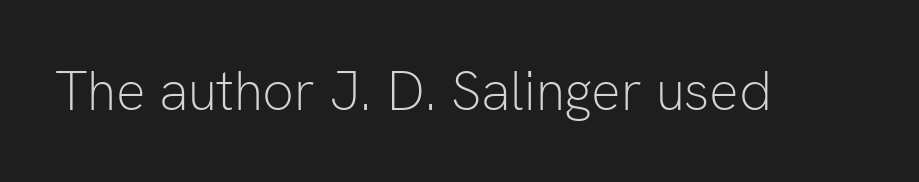
Q: Is the text bold? A: No.
Q: Is the text italic (slanted)? A: No, it is upright.
Q: Is the typeface a serif or a sans-serif typeface? A: Sans-serif.
Q: Is the text underlined? A: No.
Q: Is the spacing between letters normal or unusually wide? A: Normal.
Q: Width (condensed, normal, or wide)? A: Normal.
Q: Stroke contrast? A: Low.
Q: x-height? A: Medium.
Q: Monospaced? A: No.
